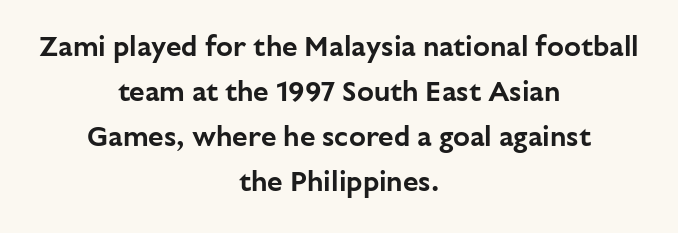
Stroke terminals: plain, sans-serif. No italicization has been applied; the sample stays upright. The lines sit at an ordinary, default distance from one another. The strip under each line holds only bare page. The paragraph shown floats in the horizontal middle.
